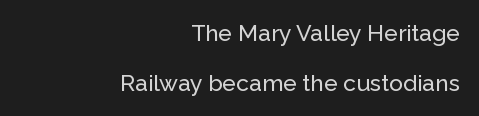
{"italic": "no", "underline": "no", "align": "right", "line_spacing": "loose", "line_spacing_ratio": 2.17, "letter_spacing": "normal", "letter_spacing_em": 0.0, "glyph_px": 23}
